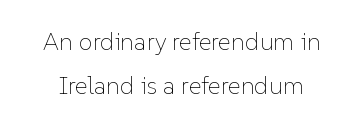
Nope, not italic — everything's standing straight. Has an underline been added? It has not. The weight would be labelled regular, book, light, or lighter still. Words appear dense and cohesive because spacing is normal.
